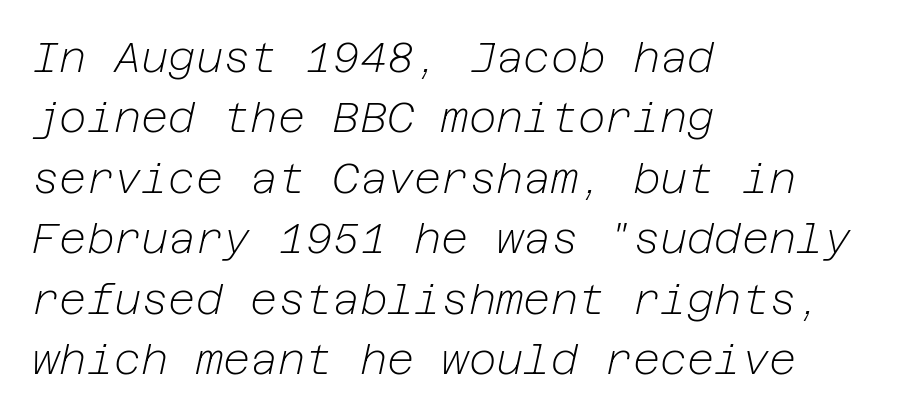
{"italic": "yes", "lean": "right", "slant_degrees": 12, "bold": "no", "weight": "light", "width": "normal", "stroke_contrast": "low", "x_height": "medium", "underline": "no", "align": "left", "line_spacing": "normal", "line_spacing_ratio": 1.44, "letter_spacing": "normal", "letter_spacing_em": 0.0, "glyph_px": 42}
